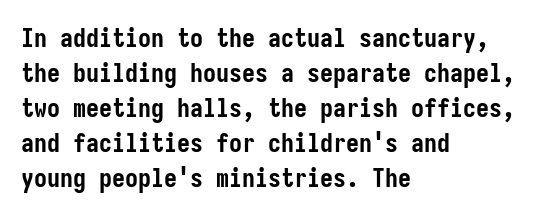
Q: Is the text bold? A: Yes.
Q: Is the text italic (slanted)? A: No, it is upright.
Q: Is the text underlined? A: No.
Q: How is the paragraph aligned? A: Left-aligned.
Q: Is the spacing between letters normal or unusually wide? A: Normal.
Q: Is the spacing between lines tight, normal or loose? A: Normal.
